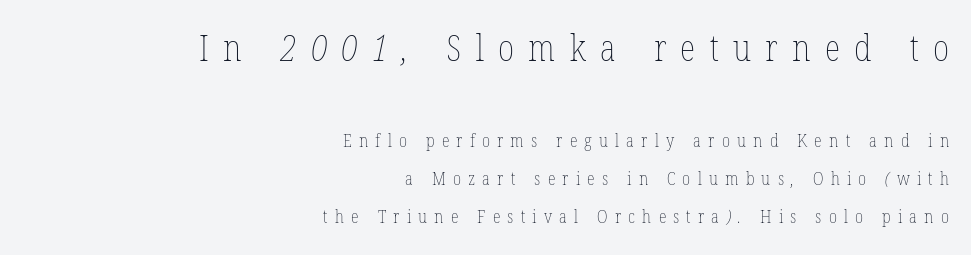
{"bold": "no", "weight": "thin", "width": "condensed", "stroke_contrast": "low", "x_height": "medium", "monospaced": "no", "underline": "no", "align": "right", "line_spacing": "loose", "line_spacing_ratio": 2.12, "letter_spacing": "wide", "letter_spacing_em": 0.4, "larger_block": "first", "size_ratio": 2.0, "glyph_px": 36}
